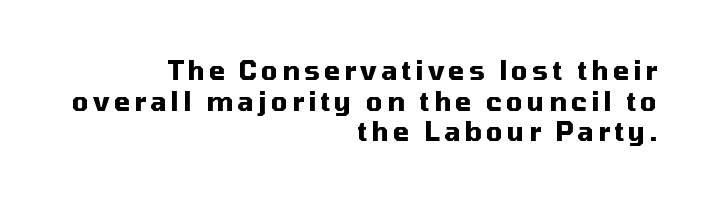
The image shows 26 px bold type, upright; set right-aligned, line spacing 1.18x, not underlined.
